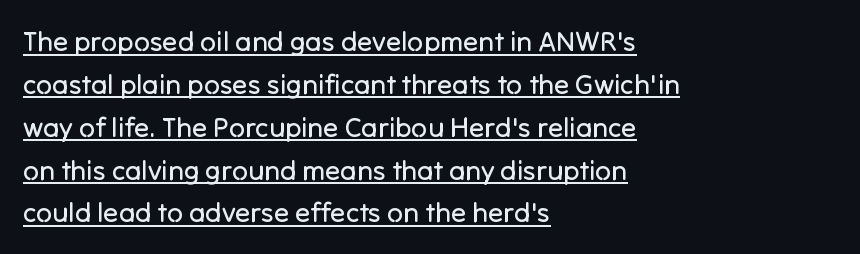
The image shows 28 px regular-weight sans-serif type, upright; set left-aligned, normal line spacing (1.53x), normal letter spacing, underlined; low stroke contrast and a medium x-height.
